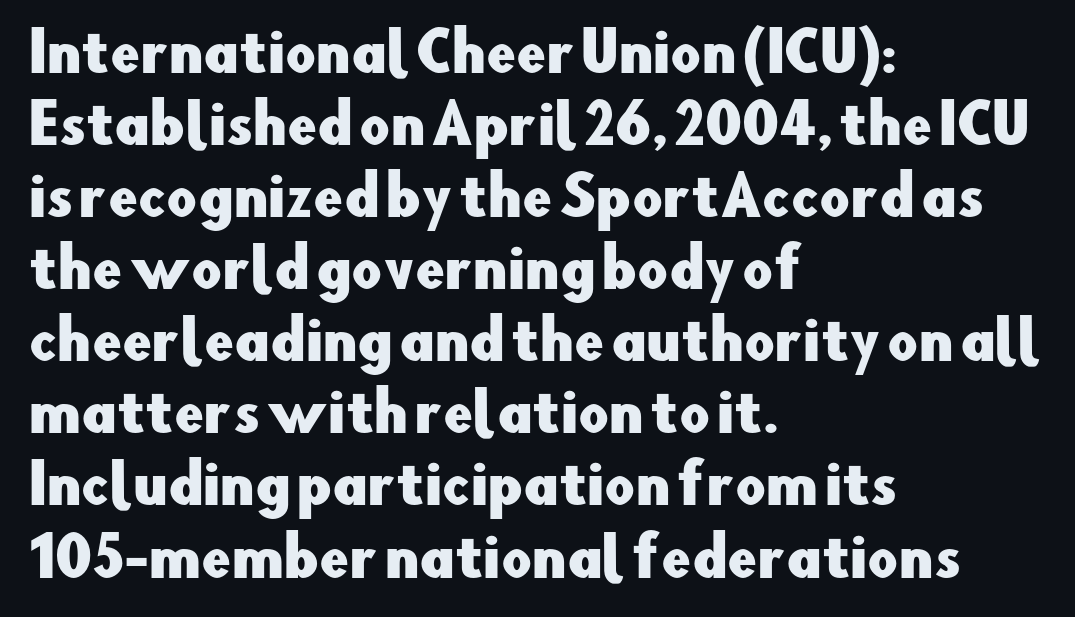
The image shows 53 px sans-serif type, upright; set left-aligned, normal line spacing (1.36x), normal letter spacing, not underlined; low stroke contrast and a small x-height.
